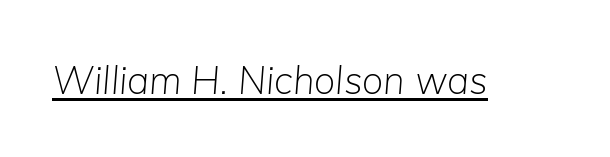
Q: Is the text bold? A: No.
Q: Is the text italic (slanted)? A: Yes, it leans right by about 5 degrees.
Q: Is the text underlined? A: Yes.
Q: Is the spacing between letters normal or unusually wide? A: Normal.
Q: Width (condensed, normal, or wide)? A: Normal.
Q: Stroke contrast? A: Low.
Q: x-height? A: Medium.
Q: Monospaced? A: No.
